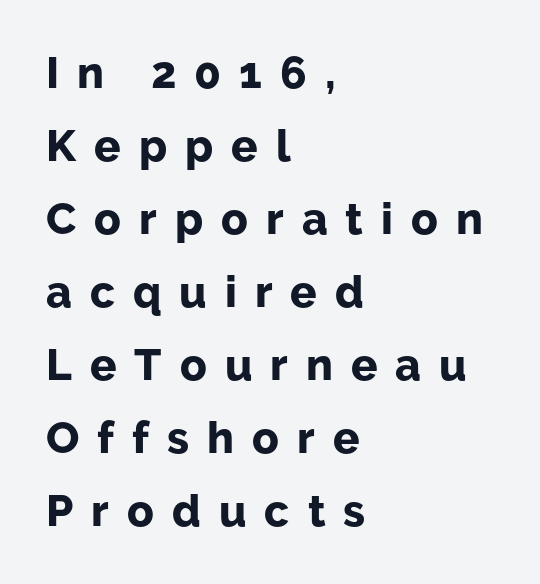
The image shows 44 px bold sans-serif type, upright; set left-aligned, normal line spacing (1.66x), unusually wide letter spacing (+0.41 em), not underlined; low stroke contrast and a medium x-height.
